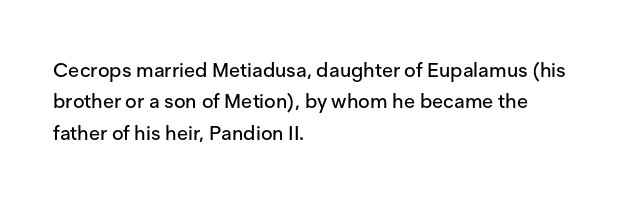
Compared with a centered layout, this one pins lines to the left instead. The space beneath each line is pristine and unruled. The passage shown stacks its lines at a standard gap. Do the letters lean? They stand straight. Spacing between characters is what you'd get straight out of the box.
